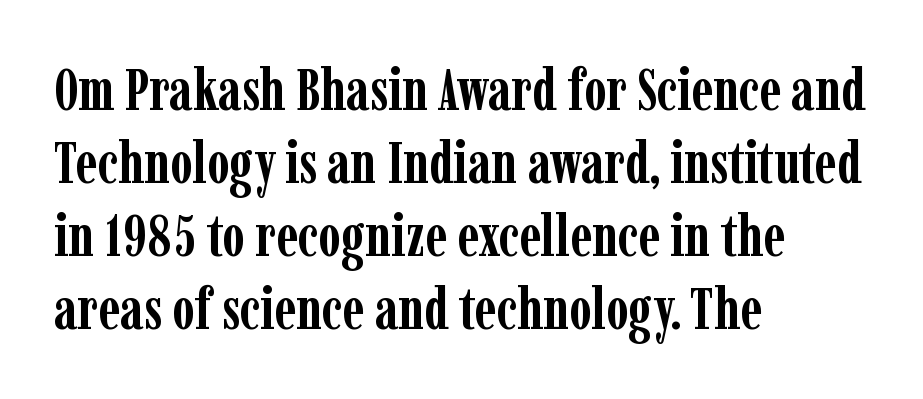
Ascenders rise straight up at ninety degrees. The lines in this sample share a left origin and differ only in where they stop. How are the letters spaced? Ordinarily, with no added tracking. The rendering uses a moderate line-height, typical for paragraphs. A clean baseline with only descenders dipping below it.
